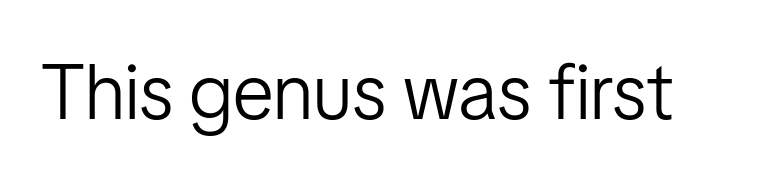
{"serif": "no", "italic": "no", "bold": "no", "weight": "light", "width": "condensed", "stroke_contrast": "low", "x_height": "medium", "monospaced": "no", "underline": "no", "letter_spacing": "normal", "letter_spacing_em": 0.0, "glyph_px": 78}
